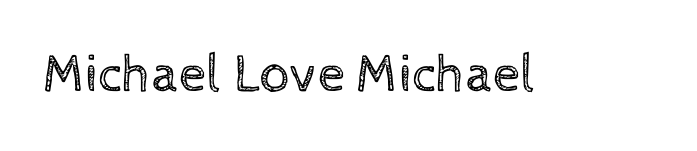
The image shows 54 px regular-weight type, upright; set normal letter spacing, not underlined; a medium x-height.
